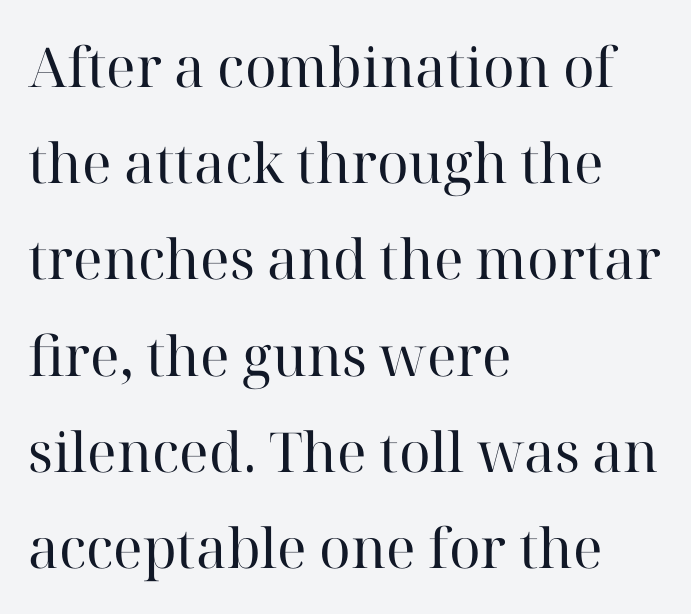
{"serif": "yes", "italic": "no", "bold": "no", "weight": "regular", "width": "normal", "stroke_contrast": "high", "x_height": "medium", "monospaced": "no", "underline": "no", "align": "left", "line_spacing_ratio": 1.75, "letter_spacing": "normal", "letter_spacing_em": 0.0, "glyph_px": 55}
